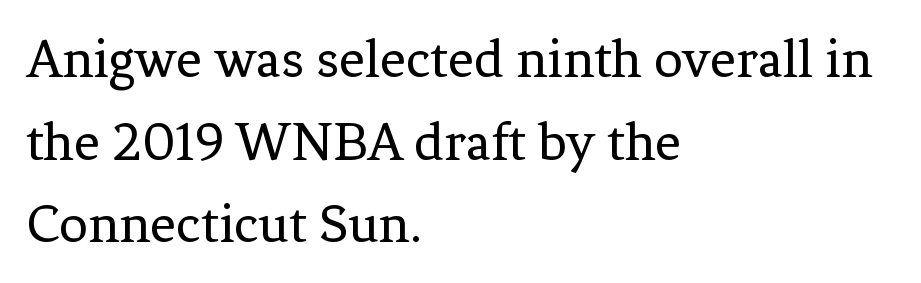
Q: Is the text bold? A: No.
Q: Is the text italic (slanted)? A: No, it is upright.
Q: Is the typeface a serif or a sans-serif typeface? A: Serif.
Q: Is the text underlined? A: No.
Q: How is the paragraph aligned? A: Left-aligned.
Q: Is the spacing between letters normal or unusually wide? A: Normal.
Q: Is the spacing between lines tight, normal or loose? A: Normal.
Q: Width (condensed, normal, or wide)? A: Normal.
Q: Stroke contrast? A: Low.
Q: x-height? A: Medium.
Q: Monospaced? A: No.
